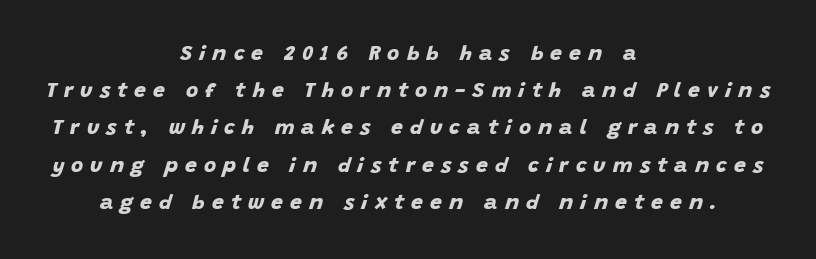
Stroke thickness is high; the sample reads as a true bold. Where is the straight margin? There isn't one; the lines are centered. Loose tracking; the words dissolve into strings of separated letters. The foot of each line stays bare and open.
